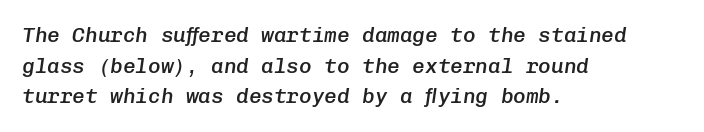
{"italic": "yes", "lean": "right", "slant_degrees": 8, "bold": "semi", "underline": "no", "align": "left", "line_spacing": "normal", "line_spacing_ratio": 1.46, "letter_spacing": "normal", "letter_spacing_em": 0.0, "glyph_px": 21}
